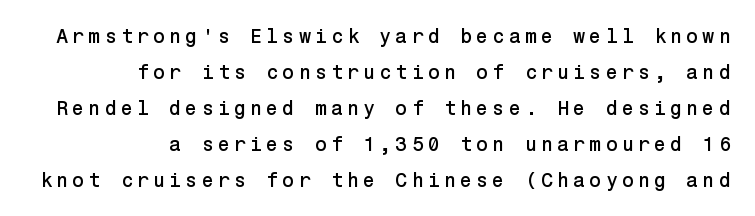
Q: Is the text italic (slanted)? A: No, it is upright.
Q: Is the text underlined? A: No.
Q: How is the paragraph aligned? A: Right-aligned.
